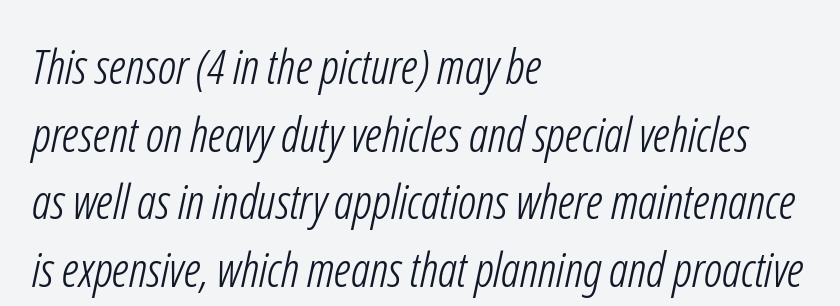
{"serif": "no", "bold": "no", "weight": "light", "width": "condensed", "stroke_contrast": "low", "x_height": "medium", "monospaced": "no", "underline": "no", "align": "left", "line_spacing": "normal", "line_spacing_ratio": 1.41, "letter_spacing": "normal", "letter_spacing_em": 0.0, "glyph_px": 48}
